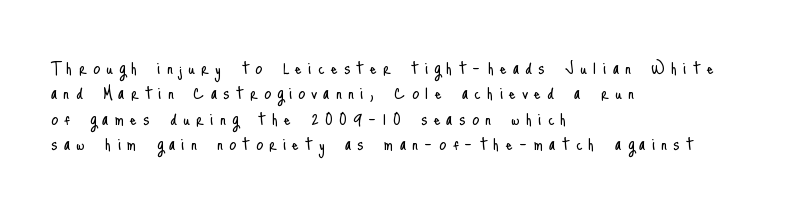
The image shows 21 px text type, upright; set left-aligned, line spacing 1.21x, unusually wide letter spacing (+0.3 em), not underlined.
